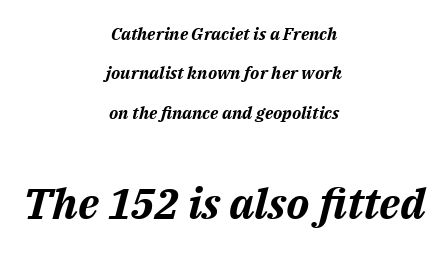
{"italic": "yes", "lean": "right", "slant_degrees": 14, "bold": "yes", "weight": "bold", "width": "normal", "stroke_contrast": "medium", "x_height": "medium", "monospaced": "no", "underline": "no", "align": "center", "line_spacing": "loose", "line_spacing_ratio": 2.31, "letter_spacing": "normal", "letter_spacing_em": 0.0, "larger_block": "second", "size_ratio": 2.53, "glyph_px": 43}
